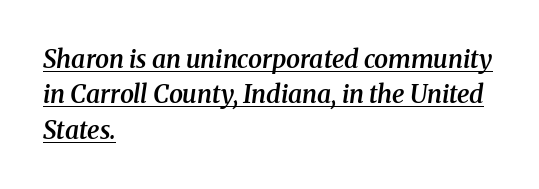
Q: Is the text bold? A: Semi-bold.
Q: Is the text italic (slanted)? A: Yes, it leans right by about 8 degrees.
Q: Is the text underlined? A: Yes.
Q: How is the paragraph aligned? A: Left-aligned.
Q: Is the spacing between letters normal or unusually wide? A: Normal.
Q: Is the spacing between lines tight, normal or loose? A: Normal.
